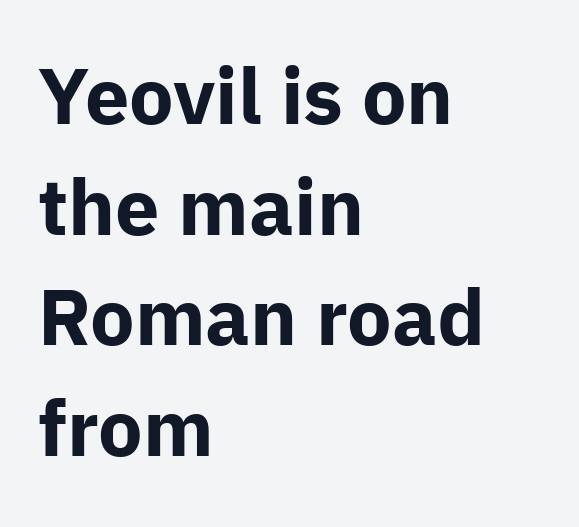
Q: Is the text bold? A: Yes.
Q: Is the text italic (slanted)? A: No, it is upright.
Q: Is the typeface a serif or a sans-serif typeface? A: Sans-serif.
Q: Is the text underlined? A: No.
Q: How is the paragraph aligned? A: Left-aligned.
Q: Is the spacing between letters normal or unusually wide? A: Normal.
Q: Is the spacing between lines tight, normal or loose? A: Normal.
Q: Width (condensed, normal, or wide)? A: Normal.
Q: Stroke contrast? A: Low.
Q: x-height? A: Medium.
Q: Monospaced? A: No.
